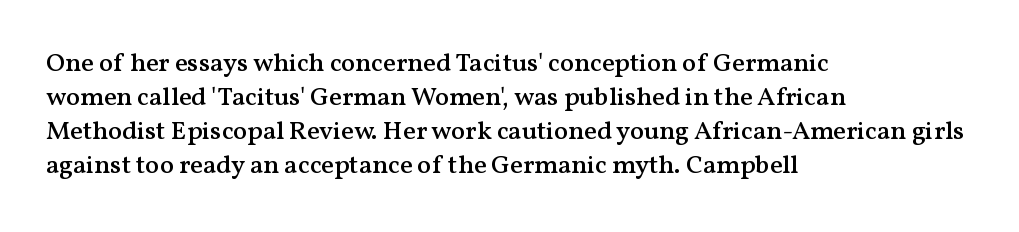
{"italic": "no", "bold": "semi", "underline": "no", "align": "left", "line_spacing": "normal", "line_spacing_ratio": 1.31, "letter_spacing": "normal", "letter_spacing_em": 0.0, "glyph_px": 26}
